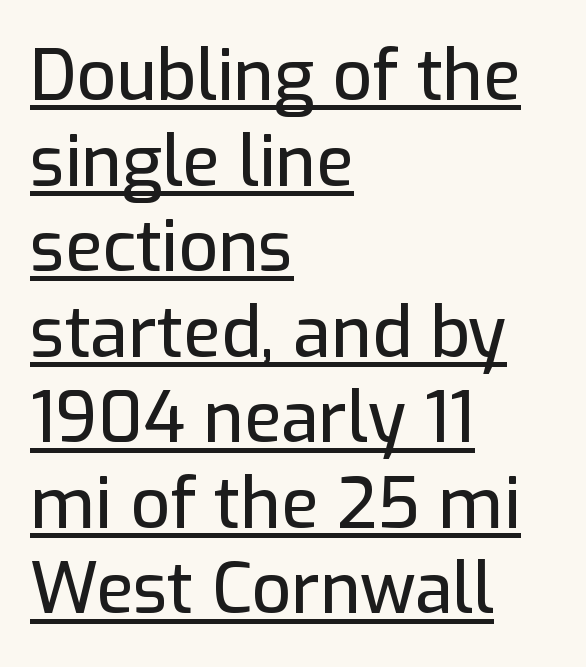
Q: Is the text italic (slanted)? A: No, it is upright.
Q: Is the typeface a serif or a sans-serif typeface? A: Sans-serif.
Q: Is the text underlined? A: Yes.
Q: How is the paragraph aligned? A: Left-aligned.
Q: Is the spacing between letters normal or unusually wide? A: Normal.
Q: Width (condensed, normal, or wide)? A: Normal.
Q: Stroke contrast? A: Low.
Q: x-height? A: Medium.
Q: Monospaced? A: No.
